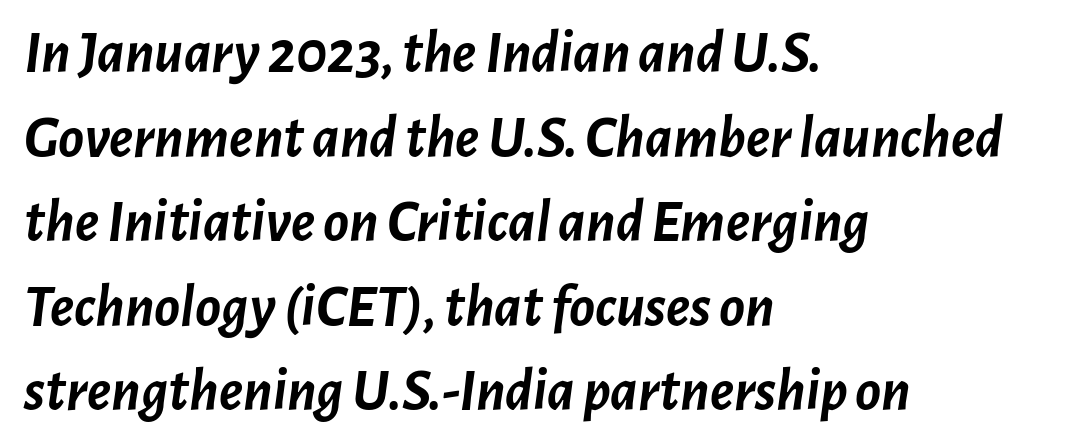
Q: Is the text bold? A: Yes.
Q: Is the text italic (slanted)? A: Yes, it leans right by about 7 degrees.
Q: Is the text underlined? A: No.
Q: How is the paragraph aligned? A: Left-aligned.
Q: Is the spacing between letters normal or unusually wide? A: Normal.
Q: Is the spacing between lines tight, normal or loose? A: Normal.
Q: Width (condensed, normal, or wide)? A: Normal.
Q: Stroke contrast? A: Low.
Q: x-height? A: Medium.
Q: Monospaced? A: No.
